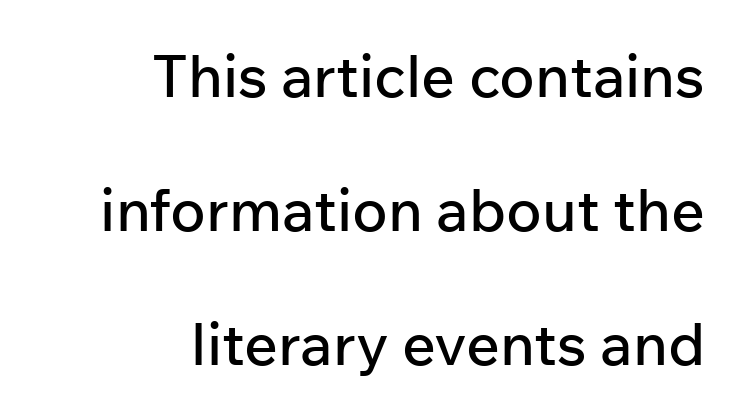
The image shows 59 px sans-serif type, upright; set right-aligned, loose line spacing (2.27x), normal letter spacing, not underlined; low stroke contrast and a medium x-height.
